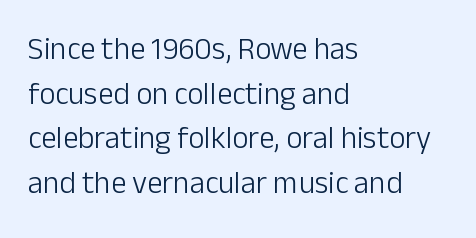
The rendering shows plain stroke endings on the letterforms — a sans-serif design. Lines of text with bare space underneath. The strokes carry an ordinary text weight at most. Leading: standard. Look at the tracking — it's just the regular setting, nothing added.
